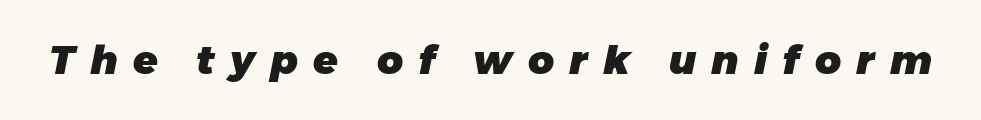
Q: Is the text bold? A: Yes.
Q: Is the text italic (slanted)? A: Yes, it leans right by about 11 degrees.
Q: Is the text underlined? A: No.
Q: Is the spacing between letters normal or unusually wide? A: Unusually wide.
Q: Width (condensed, normal, or wide)? A: Normal.
Q: Stroke contrast? A: Low.
Q: x-height? A: Medium.
Q: Monospaced? A: No.
